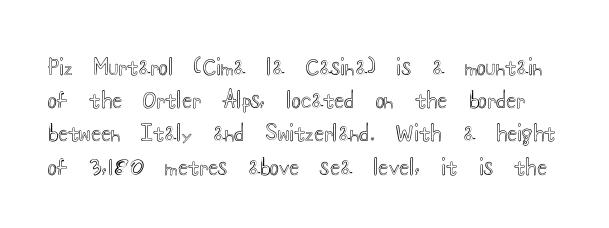
The image shows 21 px text type, upright; set normal line spacing (1.58x), normal letter spacing, not underlined.
